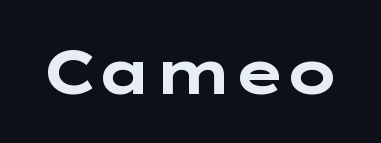
{"serif": "no", "italic": "no", "bold": "yes", "weight": "bold", "width": "wide", "stroke_contrast": "low", "x_height": "medium", "monospaced": "no", "underline": "no", "letter_spacing": "normal", "letter_spacing_em": 0.0, "glyph_px": 61}
